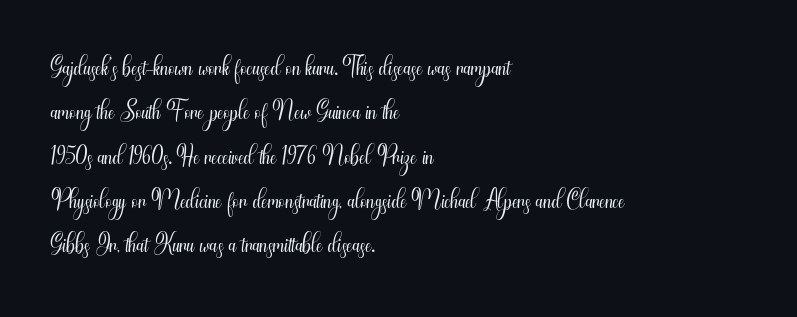
{"serif": "no", "bold": "no", "weight": "light", "width": "condensed", "stroke_contrast": "medium", "x_height": "small", "monospaced": "no", "underline": "no", "align": "left", "line_spacing_ratio": 1.23, "letter_spacing": "normal", "letter_spacing_em": 0.0, "glyph_px": 36}
